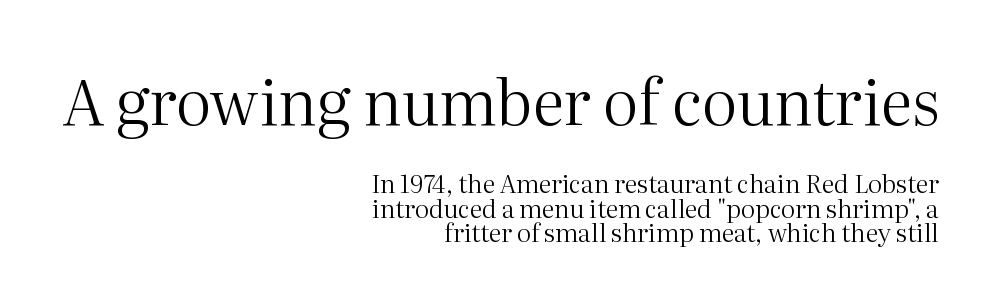
Q: Is the text bold? A: No.
Q: Is the text italic (slanted)? A: No, it is upright.
Q: Is the typeface a serif or a sans-serif typeface? A: Serif.
Q: Is the text underlined? A: No.
Q: How is the paragraph aligned? A: Right-aligned.
Q: Is the spacing between letters normal or unusually wide? A: Normal.
Q: Is the spacing between lines tight, normal or loose? A: Tight.
Q: Which block of text is set in a larger size, the first (top) or the second (bottom)? A: The first (top) one.
Q: Width (condensed, normal, or wide)? A: Normal.
Q: Stroke contrast? A: Medium.
Q: x-height? A: Medium.
Q: Monospaced? A: No.
